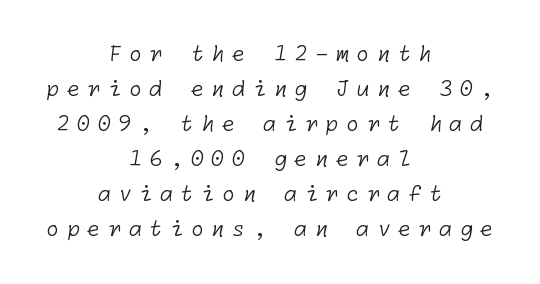
The image shows 22 px text type; set centered, normal line spacing (1.59x), unusually wide letter spacing (+0.32 em), not underlined.
